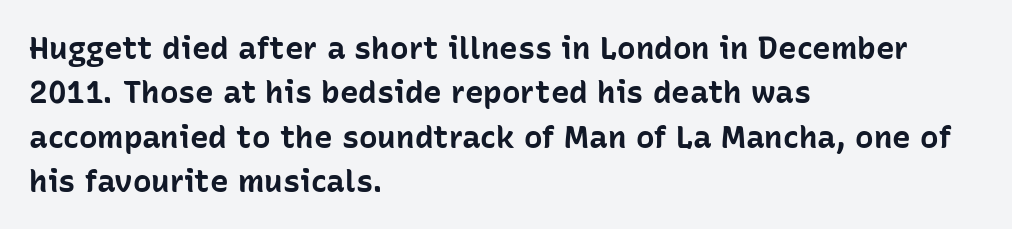
What's the leading like? Ordinary, nothing unusual. These lines were composed using upright roman letters. Nope, no serifs anywhere on these letters. Where is the straight margin? On the left. The rendering uses a bold face; every stroke is thick and dark. Character widths vary here, with narrow letters taking less room than wide ones.
